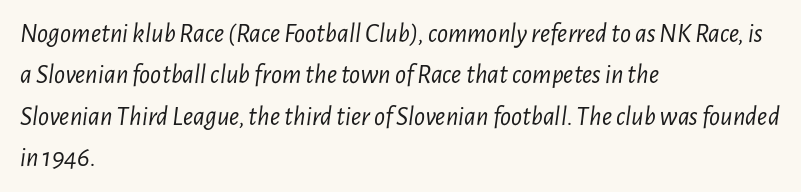
Q: Is the text bold? A: No.
Q: Is the text italic (slanted)? A: Yes, it leans right by about 7 degrees.
Q: Is the text underlined? A: No.
Q: How is the paragraph aligned? A: Left-aligned.
Q: Is the spacing between letters normal or unusually wide? A: Normal.
Q: Is the spacing between lines tight, normal or loose? A: Normal.
